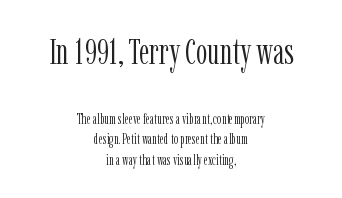
{"serif": "yes", "italic": "no", "bold": "no", "weight": "light", "width": "condensed", "stroke_contrast": "low", "x_height": "medium", "monospaced": "no", "underline": "no", "align": "center", "line_spacing": "normal", "line_spacing_ratio": 1.45, "letter_spacing": "normal", "letter_spacing_em": 0.0, "larger_block": "first", "size_ratio": 2.57, "glyph_px": 36}
